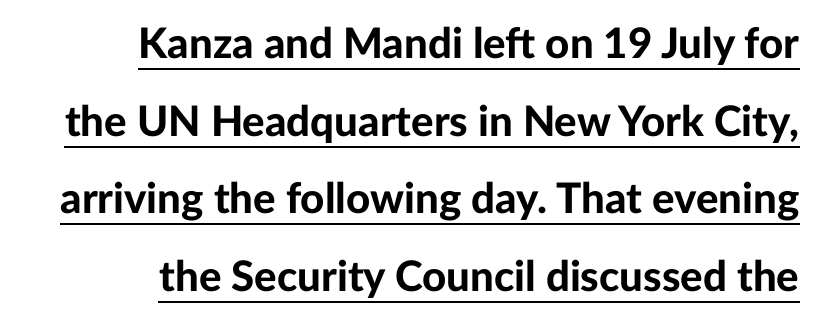
The image shows 42 px bold sans-serif type, upright; set line spacing 1.85x, normal letter spacing, underlined; low stroke contrast and a medium x-height.
